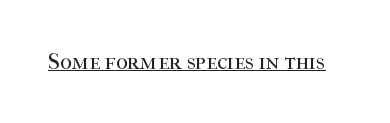
Students, observe the line beneath the letters — that is underlining. You can tell it's not italic because the verticals are truly vertical. Stems here are at most as thick as an everyday book face. Between one letter and the next there's only the usual sliver of space.
